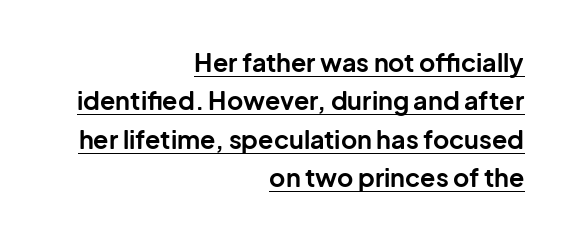
The image shows 25 px bold type, upright; set right-aligned, normal line spacing (1.54x), normal letter spacing, underlined.
